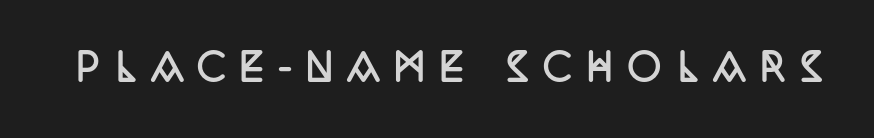
The image shows 37 px semibold, condensed serif type, upright; set unusually wide letter spacing (+0.4 em), not underlined; low stroke contrast and a large x-height.
